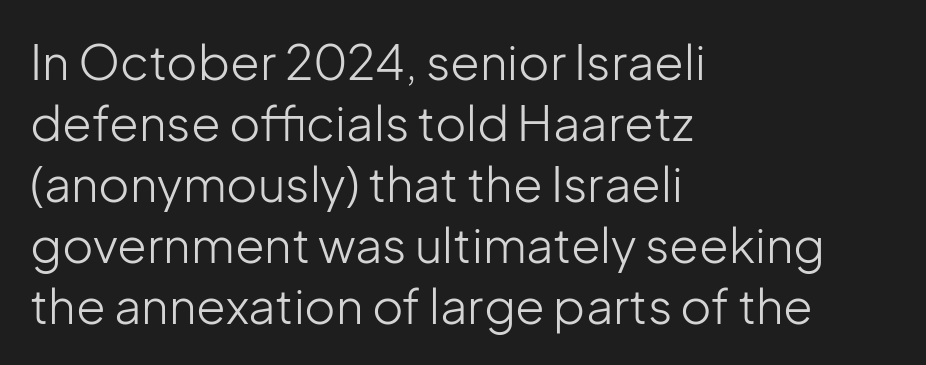
Q: Is the text bold? A: No.
Q: Is the text italic (slanted)? A: No, it is upright.
Q: Is the typeface a serif or a sans-serif typeface? A: Sans-serif.
Q: Is the text underlined? A: No.
Q: How is the paragraph aligned? A: Left-aligned.
Q: Is the spacing between letters normal or unusually wide? A: Normal.
Q: Is the spacing between lines tight, normal or loose? A: Normal.
Q: Width (condensed, normal, or wide)? A: Normal.
Q: Stroke contrast? A: Low.
Q: x-height? A: Medium.
Q: Monospaced? A: No.
